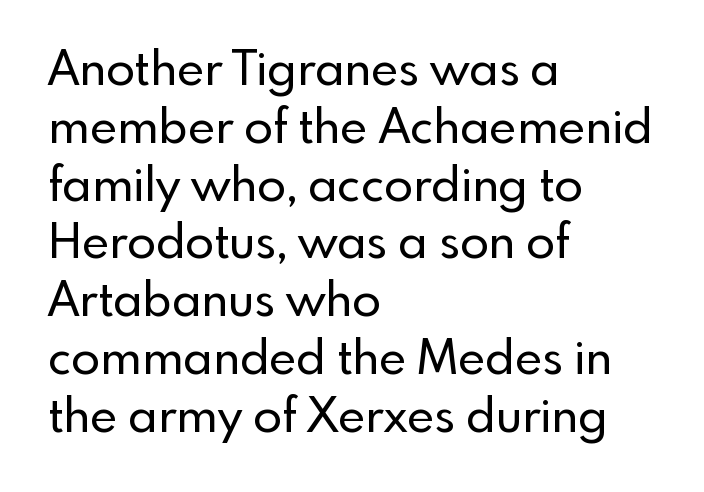
Looks like regular typesetting: each glyph gets only the width it needs. The lettering stays uniformly vertical, giving the passage a roman look. Check the space under the baseline: it is left empty. Classification — sans serif. Inter-character spacing is left at the font's built-in metrics. Teacher's note: observe the even left margin — that is flush-left alignment.
